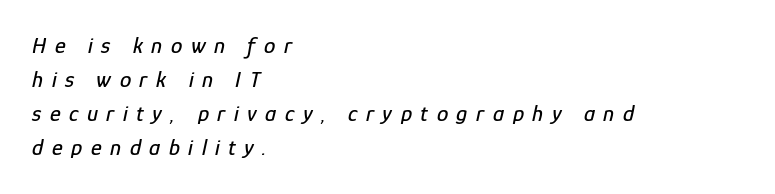
The image shows 23 px text type, italic (leaning right); set left-aligned, normal line spacing (1.48x), unusually wide letter spacing (+0.37 em), not underlined.
